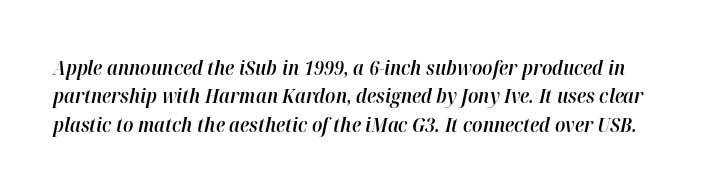
{"italic": "yes", "lean": "right", "slant_degrees": 12, "bold": "semi", "underline": "no", "line_spacing": "normal", "line_spacing_ratio": 1.42, "letter_spacing": "normal", "letter_spacing_em": 0.0, "glyph_px": 20}
